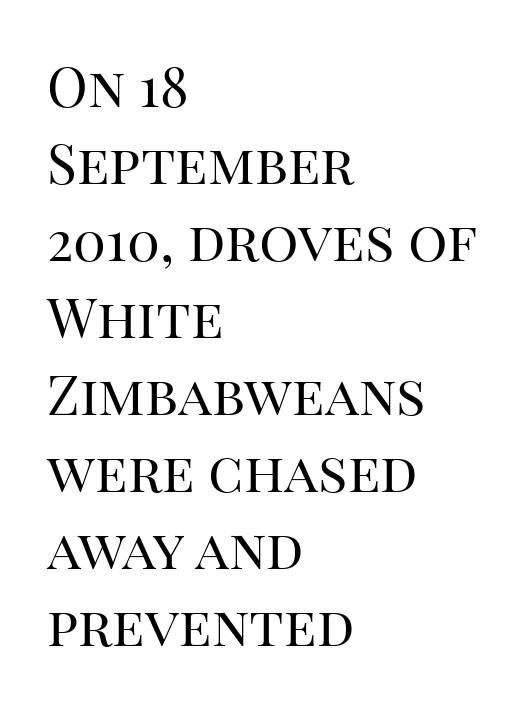
Q: Is the text bold? A: No.
Q: Is the text italic (slanted)? A: No, it is upright.
Q: Is the typeface a serif or a sans-serif typeface? A: Serif.
Q: Is the text underlined? A: No.
Q: How is the paragraph aligned? A: Left-aligned.
Q: Is the spacing between letters normal or unusually wide? A: Normal.
Q: Is the spacing between lines tight, normal or loose? A: Normal.
Q: Width (condensed, normal, or wide)? A: Normal.
Q: Stroke contrast? A: High.
Q: x-height? A: Large.
Q: Monospaced? A: No.
